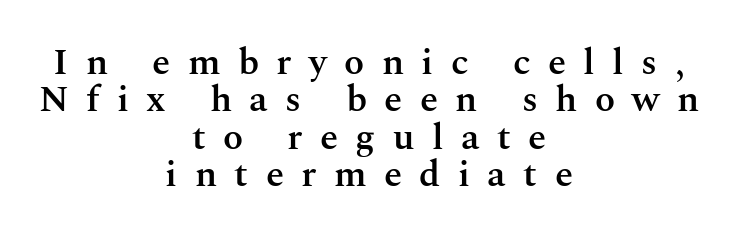
The image shows 37 px semibold serif type, upright; set centered, tight line spacing (1.01x), unusually wide letter spacing (+0.47 em), not underlined; medium stroke contrast and a medium x-height.
